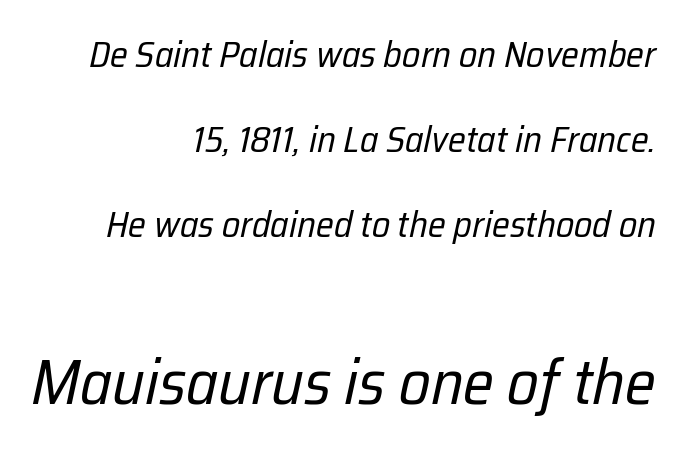
Is there much room between lines? Yes — plenty of vertical air separates them. No extra tracking has been applied to these lines. Style check: oblique. Is the lower block the larger one? Yes — the lower block carries the bigger type. Is the type heavy? It reads as light-to-regular instead. Underlining? Definitely not there.
